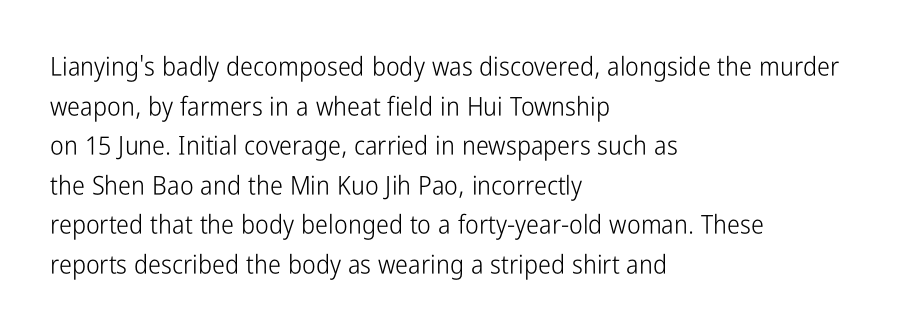
The image shows 26 px text type, upright; set left-aligned, normal line spacing (1.52x), normal letter spacing, not underlined.
